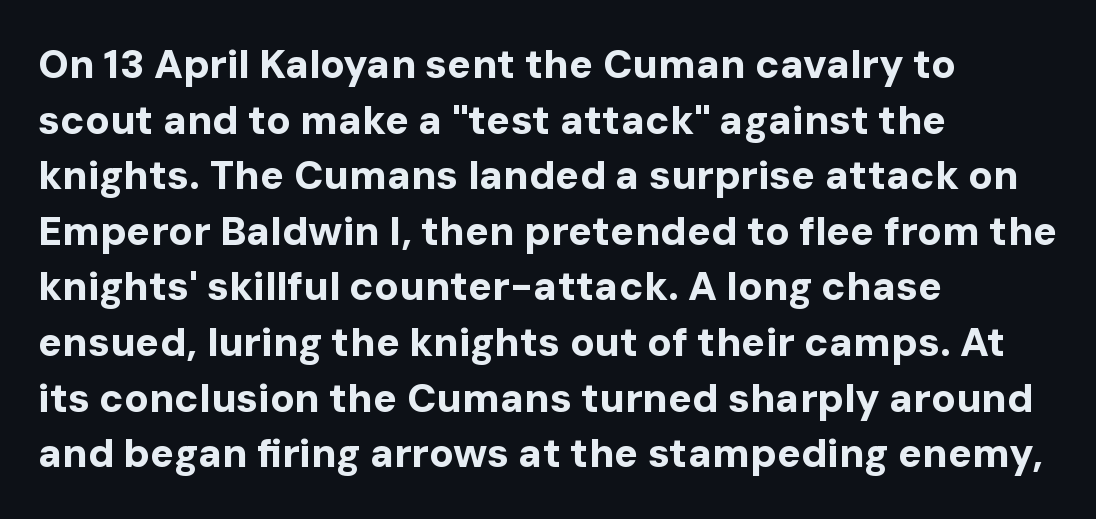
The image shows 40 px bold sans-serif type, upright; set left-aligned, normal line spacing (1.39x), normal letter spacing, not underlined; low stroke contrast and a medium x-height.
